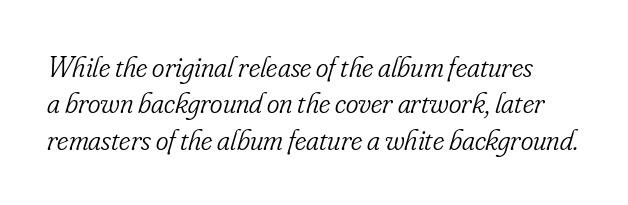
Q: Is the text bold? A: No.
Q: Is the text italic (slanted)? A: Yes, it leans right by about 16 degrees.
Q: Is the typeface a serif or a sans-serif typeface? A: Serif.
Q: Is the text underlined? A: No.
Q: Is the spacing between letters normal or unusually wide? A: Normal.
Q: Width (condensed, normal, or wide)? A: Condensed.
Q: Stroke contrast? A: Low.
Q: x-height? A: Small.
Q: Monospaced? A: No.
